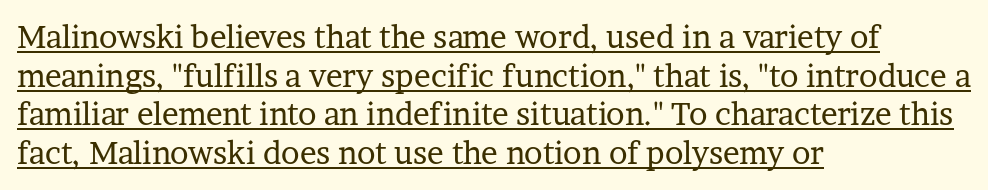
The image shows 31 px regular-weight serif type, upright; set left-aligned, normal line spacing (1.25x), normal letter spacing, underlined; low stroke contrast and a medium x-height.
